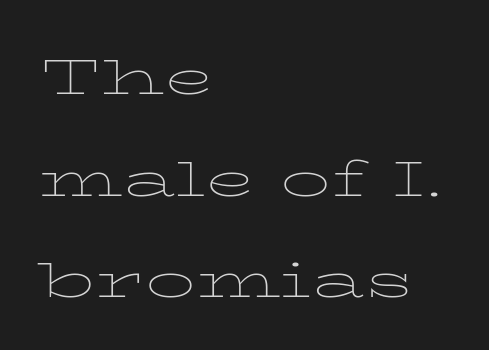
The image shows 66 px thin, wide type, upright; set left-aligned, normal line spacing (1.54x), normal letter spacing, not underlined; low stroke contrast and a medium x-height.
